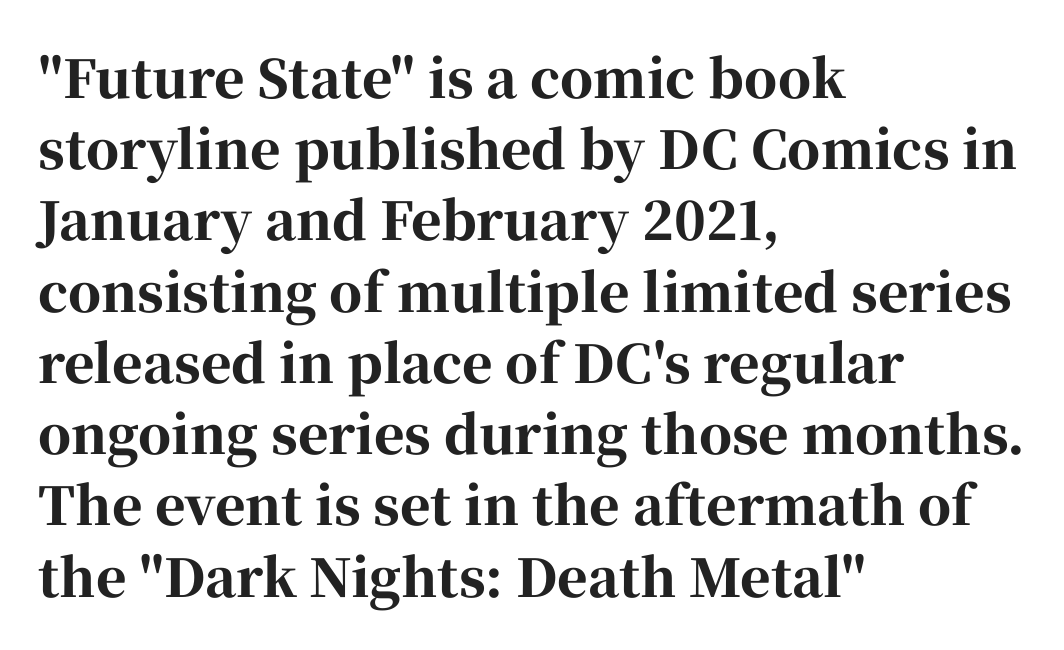
The image shows 52 px bold serif type, upright; set left-aligned, normal line spacing (1.37x), normal letter spacing, not underlined; high stroke contrast and a medium x-height.
